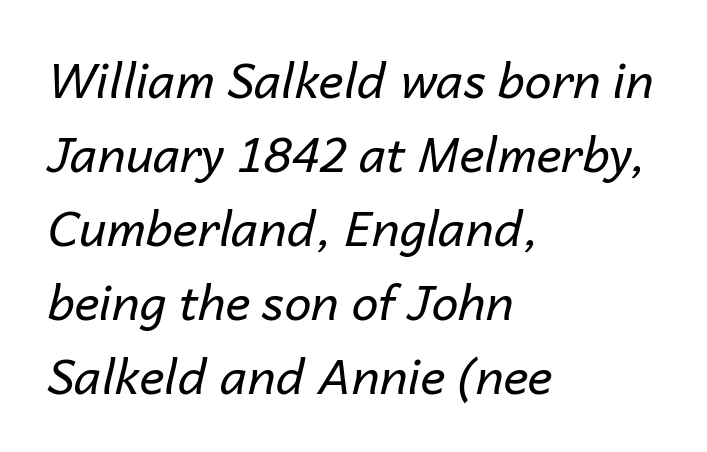
{"italic": "yes", "lean": "right", "slant_degrees": 14, "bold": "no", "weight": "regular", "width": "normal", "stroke_contrast": "low", "x_height": "medium", "monospaced": "no", "underline": "no", "align": "left", "line_spacing": "normal", "line_spacing_ratio": 1.54, "letter_spacing": "normal", "letter_spacing_em": 0.0, "glyph_px": 48}
